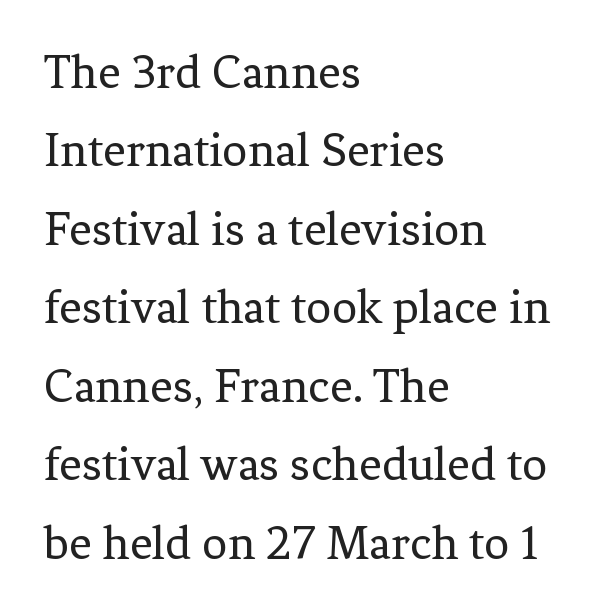
The image shows 50 px regular-weight serif type, upright; set left-aligned, normal line spacing (1.57x), normal letter spacing, not underlined; low stroke contrast and a medium x-height.
